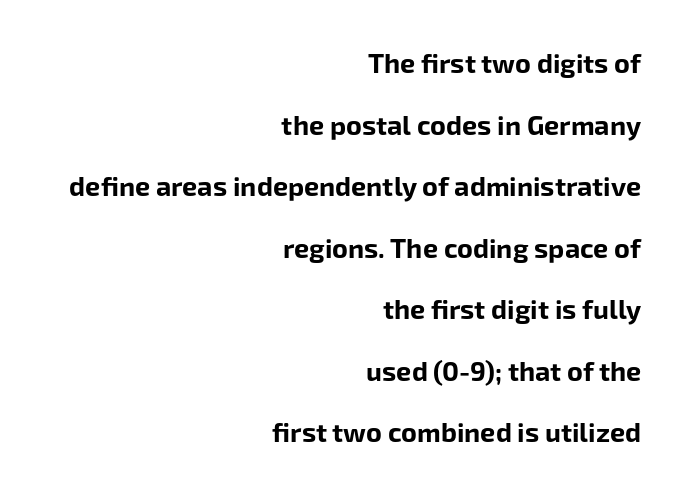
Notice how the passage keeps a crisp vertical edge on the right only. This is the regular roman posture of the typeface. In terms of letterspacing, this is plain default setting. If you measured baseline to baseline, you'd find a long distance. The strip under each line holds only bare page. This is heavy type, rendered in bold.
